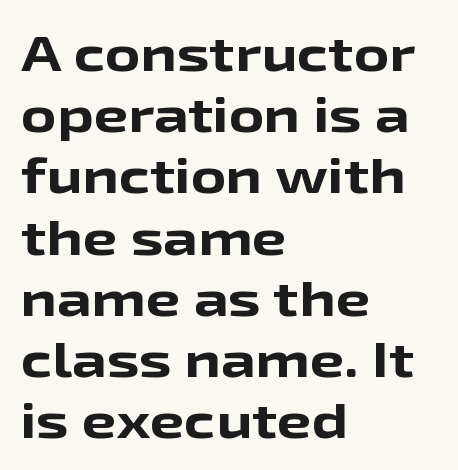
The text block is weighted toward the left margin, trailing off unevenly rightward. Does the leading feel generous? No, just average. Pretty heavy lettering here — definitely bold. Glance below the letters and you will spot only blank space.
